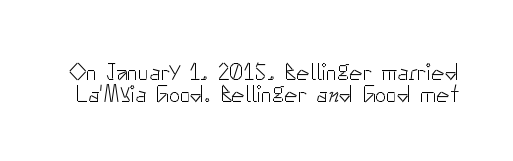
When letters stand straight like this, we call the style roman or upright. On a weight scale, this lands at 450 or below. Very little white space separates one row of letters from the next. Nothing unusual about the tracking: characters are spaced as the font intends. The strip under each line holds only bare page.
